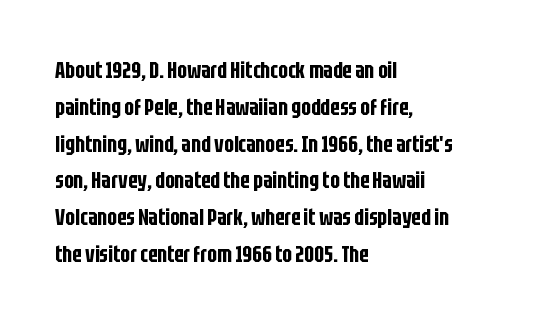
Q: Is the text italic (slanted)? A: No, it is upright.
Q: Is the text underlined? A: No.
Q: How is the paragraph aligned? A: Left-aligned.
Q: Is the spacing between letters normal or unusually wide? A: Normal.
Q: Is the spacing between lines tight, normal or loose? A: Normal.
